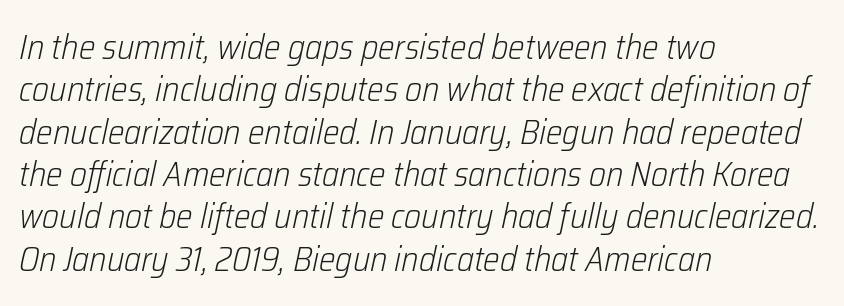
{"italic": "yes", "lean": "right", "slant_degrees": 12, "bold": "no", "weight": "light", "width": "condensed", "stroke_contrast": "low", "x_height": "medium", "monospaced": "no", "underline": "no", "align": "left", "line_spacing_ratio": 1.21, "letter_spacing": "normal", "letter_spacing_em": 0.0, "glyph_px": 35}
